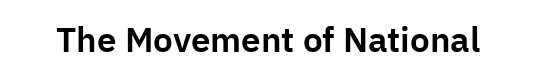
{"serif": "no", "italic": "no", "width": "normal", "stroke_contrast": "low", "x_height": "medium", "monospaced": "no", "underline": "no", "letter_spacing": "normal", "letter_spacing_em": 0.0, "glyph_px": 35}
